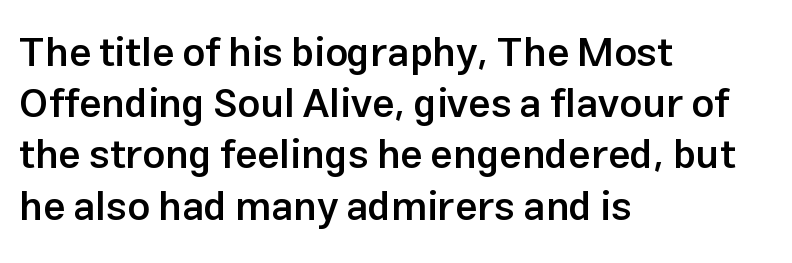
The image shows 40 px semibold sans-serif type, upright; set left-aligned, normal line spacing (1.28x), normal letter spacing, not underlined; low stroke contrast and a medium x-height.
